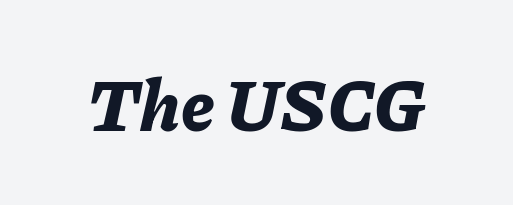
The image shows 72 px bold type, italic (leaning right); set normal letter spacing, not underlined; low stroke contrast and a medium x-height.
